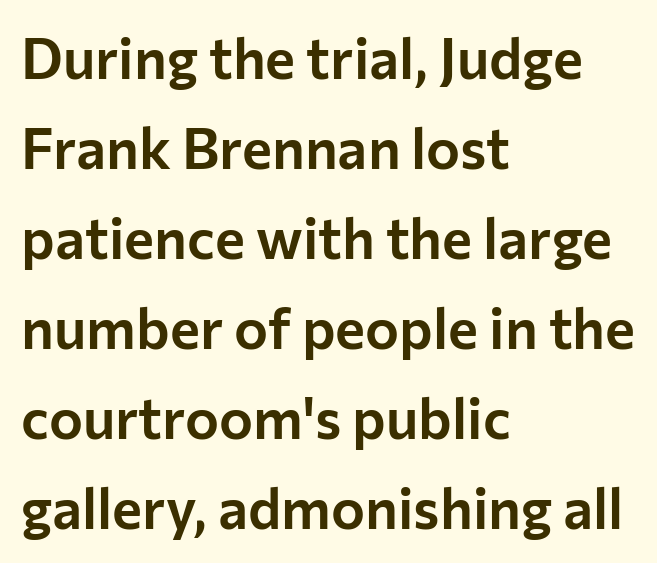
Q: Is the text italic (slanted)? A: No, it is upright.
Q: Is the typeface a serif or a sans-serif typeface? A: Sans-serif.
Q: Is the text underlined? A: No.
Q: How is the paragraph aligned? A: Left-aligned.
Q: Is the spacing between letters normal or unusually wide? A: Normal.
Q: Is the spacing between lines tight, normal or loose? A: Normal.
Q: Width (condensed, normal, or wide)? A: Normal.
Q: Stroke contrast? A: Low.
Q: x-height? A: Medium.
Q: Monospaced? A: No.
